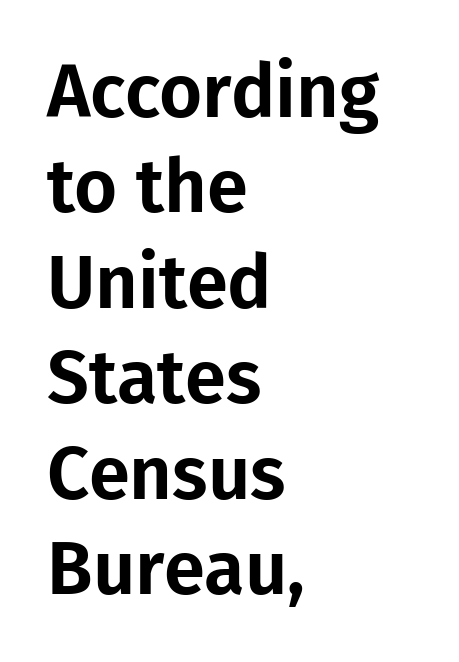
Nothing unusual about the tracking: characters are spaced as the font intends. These lines are rendered in a variable-pitch font. Unlike italic type, these characters show no tilt at all. These lines sit exactly where default settings would place them. A sans-serif font was chosen for this passage.
